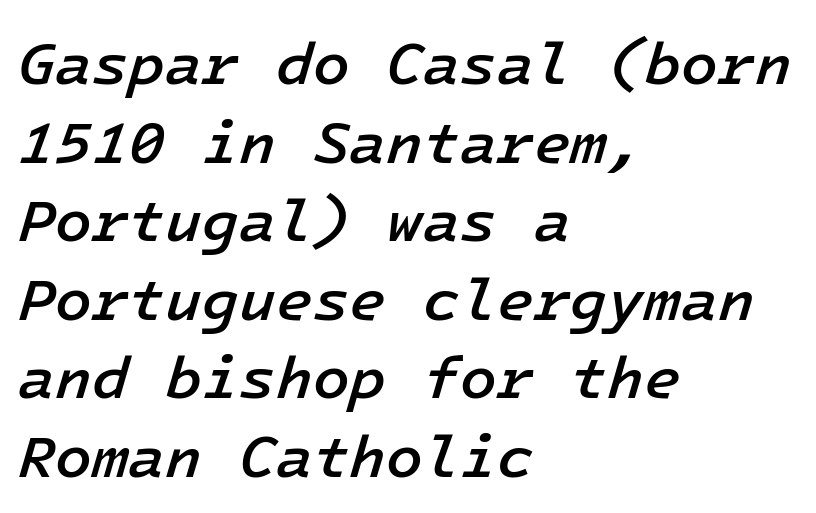
The space between consecutive lines is moderate. The passage shown has conventional tracking throughout. A student would call this left alignment; a typographer would say flush left, rag right. Check under the words: just untouched page.
